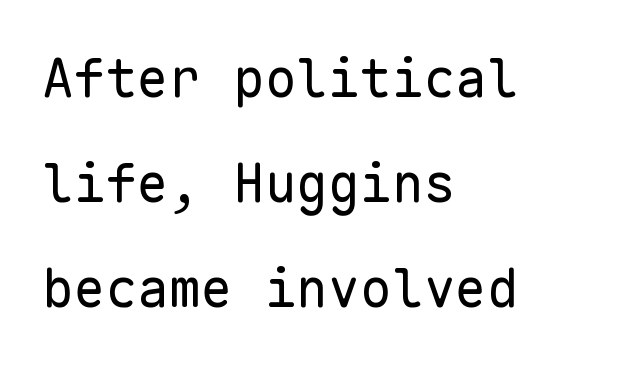
Q: Is the text bold? A: No.
Q: Is the text italic (slanted)? A: No, it is upright.
Q: Is the typeface a serif or a sans-serif typeface? A: Sans-serif.
Q: Is the text underlined? A: No.
Q: How is the paragraph aligned? A: Left-aligned.
Q: Is the spacing between letters normal or unusually wide? A: Normal.
Q: Is the spacing between lines tight, normal or loose? A: Loose.
Q: Width (condensed, normal, or wide)? A: Normal.
Q: Stroke contrast? A: Low.
Q: x-height? A: Medium.
Q: Monospaced? A: Yes.
